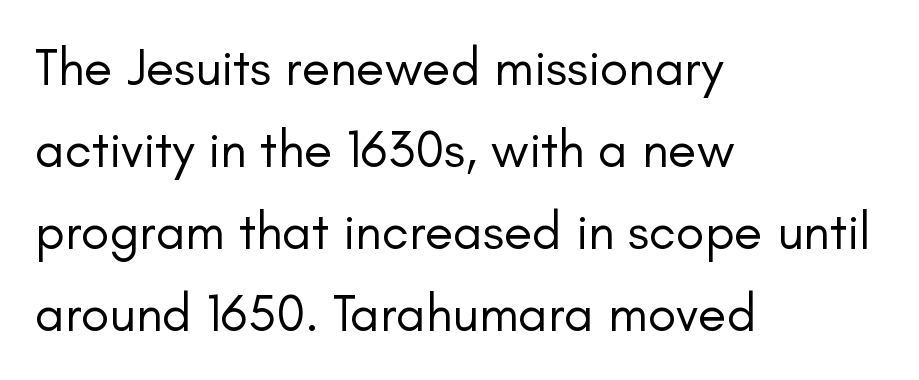
{"serif": "no", "italic": "no", "bold": "no", "weight": "regular", "width": "normal", "stroke_contrast": "low", "x_height": "small", "monospaced": "no", "underline": "no", "align": "left", "line_spacing": "normal", "line_spacing_ratio": 1.58, "letter_spacing": "normal", "letter_spacing_em": 0.0, "glyph_px": 52}
